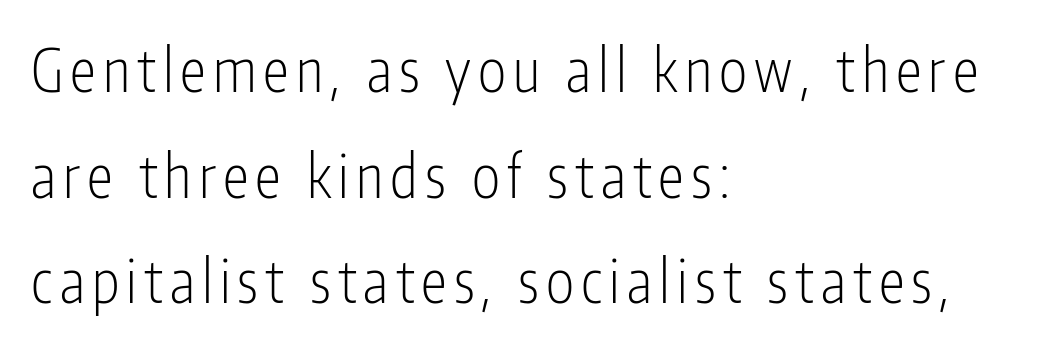
The image shows 59 px light, condensed sans-serif type, upright; set left-aligned, line spacing 1.79x, not underlined; low stroke contrast and a medium x-height.
